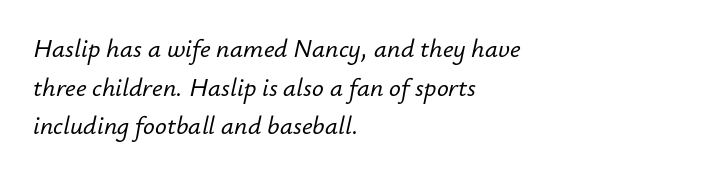
{"italic": "yes", "lean": "right", "slant_degrees": 12, "underline": "no", "align": "left", "line_spacing": "normal", "line_spacing_ratio": 1.49, "letter_spacing": "normal", "letter_spacing_em": 0.0, "glyph_px": 26}
